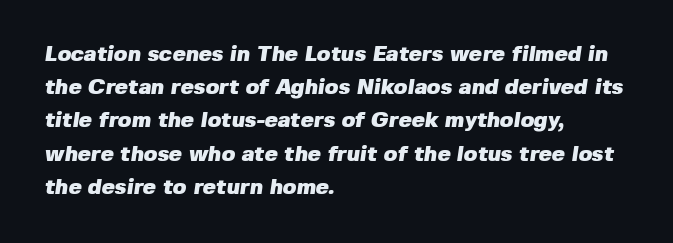
Where is the straight margin? On the left. Each row of text sits above clean, open space. Leading matches the norm, producing a regular column. The letters are bold, with thick, heavy strokes.
